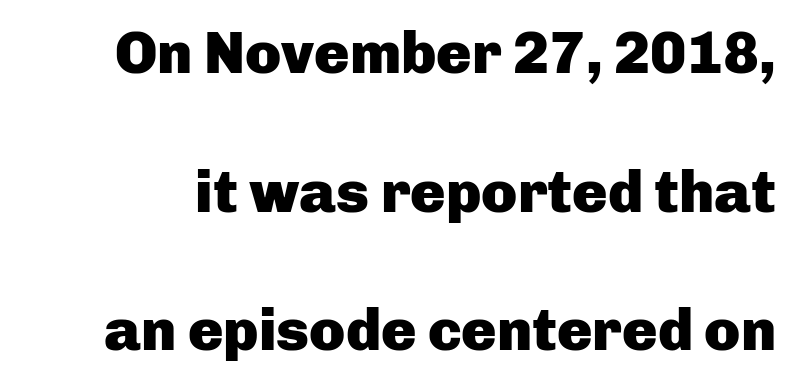
In terms of letterform style, serifs are entirely absent. The face used here is proportionally spaced, like ordinary book or web type. Nobody touched the tracking dial on this one. Heavy, bold letterforms. This rendering features lettering with no underline. Rows of type keep a wide berth in the vertical direction.
